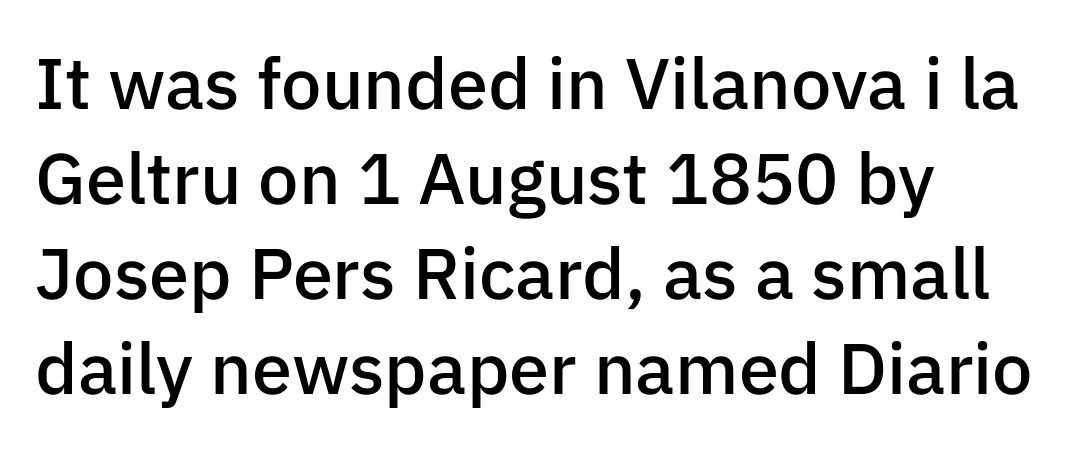
The image shows 72 px semibold sans-serif type, upright; set left-aligned, normal line spacing (1.32x), normal letter spacing, not underlined; low stroke contrast and a medium x-height.
